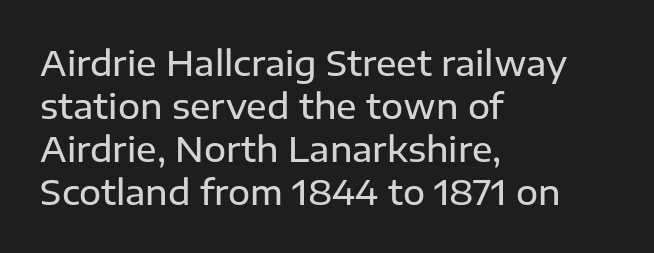
{"serif": "no", "italic": "no", "bold": "semi", "weight": "semibold", "width": "normal", "stroke_contrast": "low", "x_height": "medium", "monospaced": "no", "underline": "no", "align": "left", "line_spacing": "normal", "line_spacing_ratio": 1.26, "letter_spacing": "normal", "letter_spacing_em": 0.0, "glyph_px": 34}
